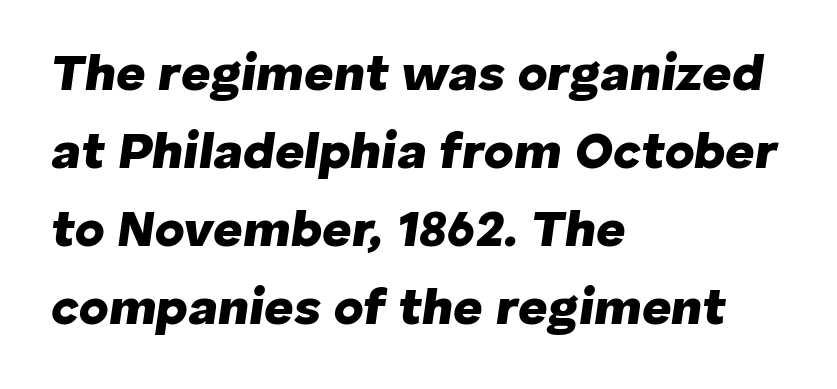
The image shows 51 px heavy type, italic (leaning right); set left-aligned, normal line spacing (1.53x), normal letter spacing, not underlined; low stroke contrast and a medium x-height.
